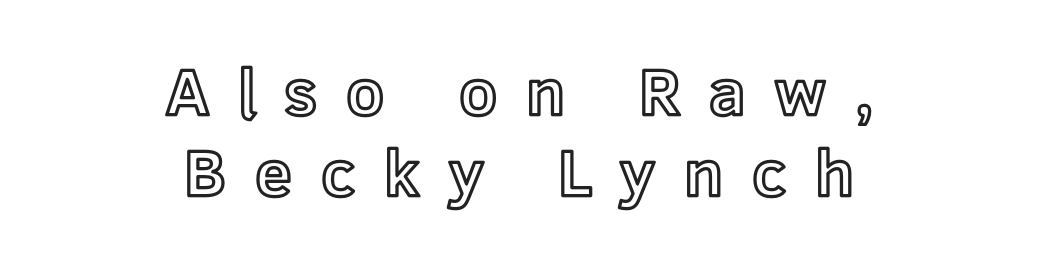
Students, note that the glyphs here are deliberately spaced far apart. The rendering uses natural spacing where letterforms have individual widths. Clear beneath every line of the passage. Do the letters lean? They stand straight.
